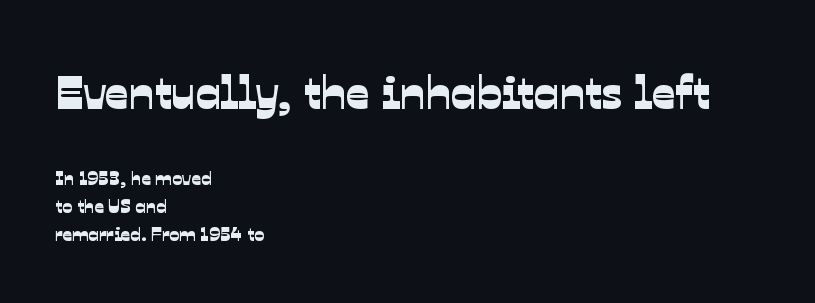
Characters follow at the spacing the type designer built in. This sample has the flowing, uneven cadence of proportional lettering. You can tell from the bare stems that sans-serif type was used. The more generous point size was reserved for the upper chunk. Type without underlining. The lines in this sample share a left origin and differ only in where they stop.
